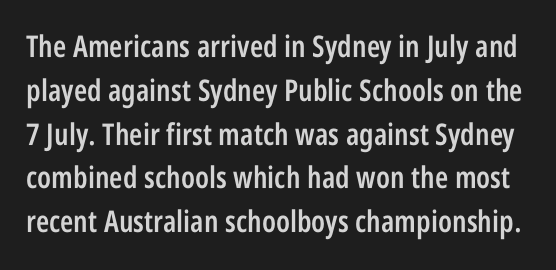
Reading down the column, the eye jumps a familiar distance to each next line. These lines were composed using upright roman letters. The rendering uses natural spacing where letterforms have individual widths. Each glyph is drawn with semibold strokes, heavier than normal yet not fully bold. Between one letter and the next there's only the usual sliver of space. Note: no serifs on the glyphs.
